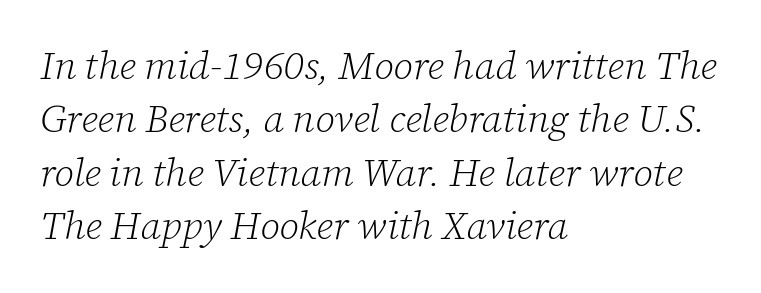
{"serif": "yes", "italic": "yes", "lean": "right", "slant_degrees": 12, "bold": "no", "weight": "light", "width": "normal", "stroke_contrast": "low", "x_height": "medium", "monospaced": "no", "underline": "no", "align": "left", "line_spacing": "normal", "line_spacing_ratio": 1.37, "letter_spacing": "normal", "letter_spacing_em": 0.0, "glyph_px": 39}
